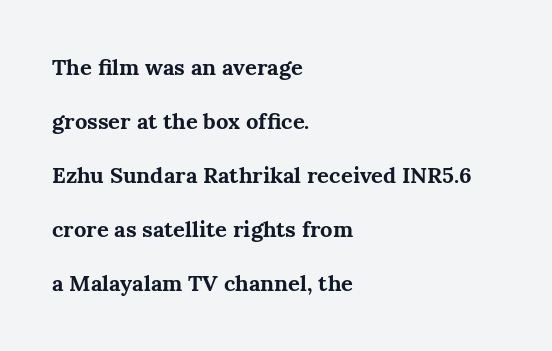
The image shows 22 px bold type, upright; set left-aligned, loose line spacing (2.46x), normal letter spacing, not underlined.
